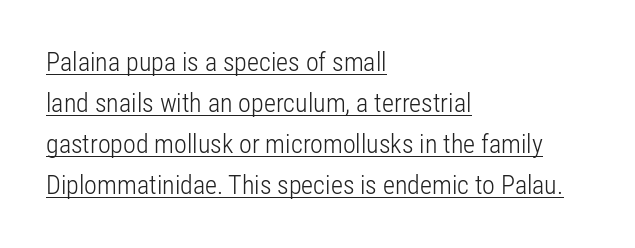
The image shows 26 px text type, upright; set left-aligned, normal line spacing (1.58x), normal letter spacing, underlined.
